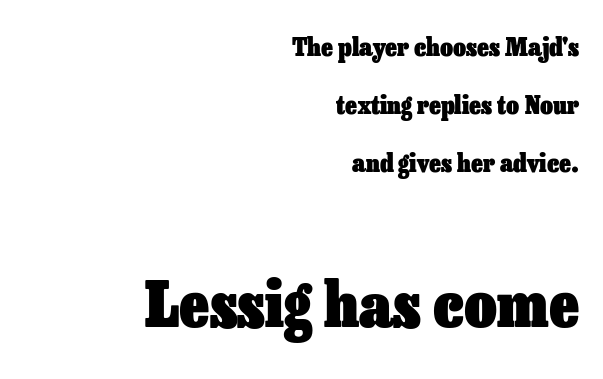
Q: Is the text bold? A: Yes.
Q: Is the text italic (slanted)? A: No, it is upright.
Q: Is the text underlined? A: No.
Q: How is the paragraph aligned? A: Right-aligned.
Q: Is the spacing between letters normal or unusually wide? A: Normal.
Q: Is the spacing between lines tight, normal or loose? A: Loose.
Q: Which block of text is set in a larger size, the first (top) or the second (bottom)? A: The second (bottom) one.
Q: Width (condensed, normal, or wide)? A: Normal.
Q: Stroke contrast? A: Low.
Q: x-height? A: Medium.
Q: Monospaced? A: No.
